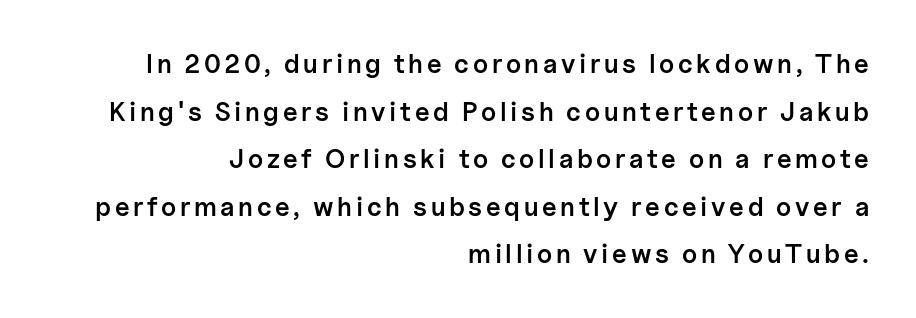
{"italic": "no", "bold": "semi", "underline": "no", "align": "right", "line_spacing_ratio": 1.83, "glyph_px": 26}
